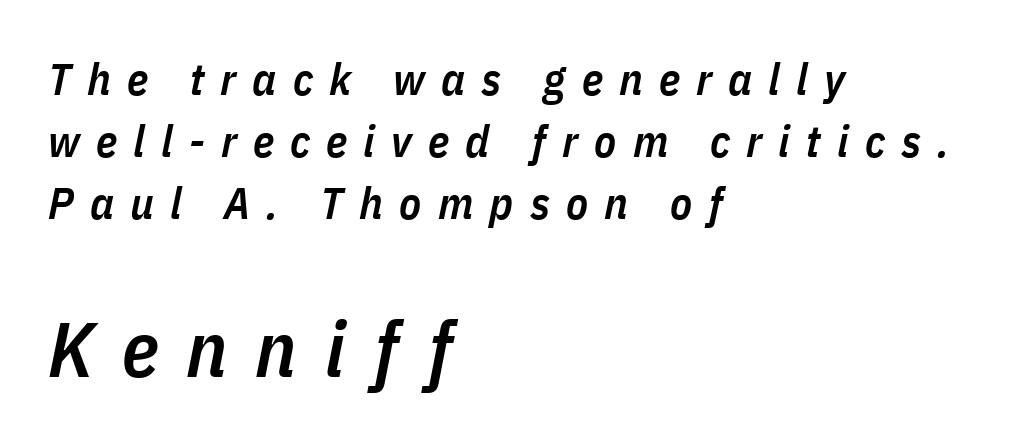
Q: Is the text bold? A: Semi-bold.
Q: Is the text italic (slanted)? A: Yes, it leans right by about 11 degrees.
Q: Is the text underlined? A: No.
Q: How is the paragraph aligned? A: Left-aligned.
Q: Is the spacing between letters normal or unusually wide? A: Unusually wide.
Q: Is the spacing between lines tight, normal or loose? A: Normal.
Q: Which block of text is set in a larger size, the first (top) or the second (bottom)? A: The second (bottom) one.
Q: Width (condensed, normal, or wide)? A: Condensed.
Q: Stroke contrast? A: Low.
Q: x-height? A: Medium.
Q: Monospaced? A: No.
